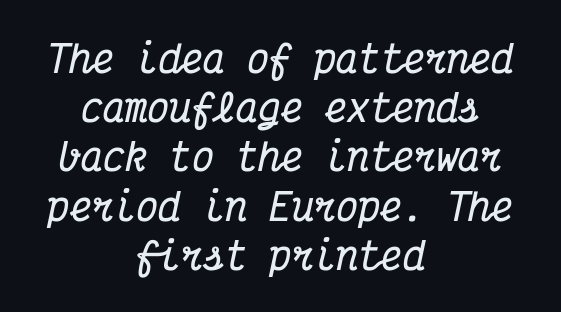
{"serif": "yes", "italic": "yes", "lean": "right", "slant_degrees": 12, "bold": "yes", "weight": "bold", "width": "condensed", "stroke_contrast": "medium", "x_height": "medium", "monospaced": "yes", "underline": "no", "align": "center", "line_spacing": "normal", "line_spacing_ratio": 1.33, "letter_spacing": "normal", "letter_spacing_em": 0.0, "glyph_px": 37}
